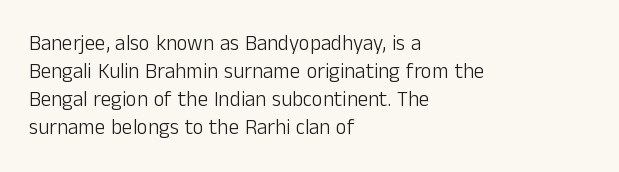
The image shows 21 px text type, upright; set left-aligned, normal line spacing (1.33x), normal letter spacing, not underlined.
